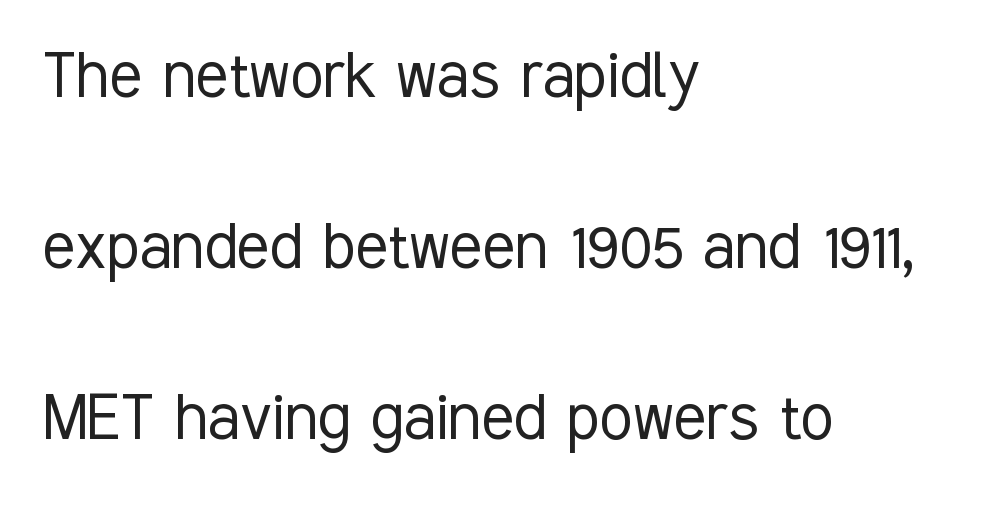
Q: Is the text bold? A: No.
Q: Is the text italic (slanted)? A: No, it is upright.
Q: Is the typeface a serif or a sans-serif typeface? A: Sans-serif.
Q: Is the text underlined? A: No.
Q: How is the paragraph aligned? A: Left-aligned.
Q: Is the spacing between letters normal or unusually wide? A: Normal.
Q: Is the spacing between lines tight, normal or loose? A: Loose.
Q: Width (condensed, normal, or wide)? A: Condensed.
Q: Stroke contrast? A: Low.
Q: x-height? A: Medium.
Q: Monospaced? A: No.
